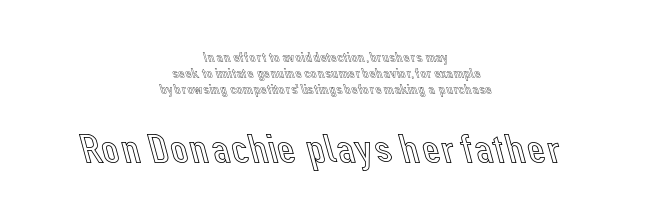
The image shows 40 px text type; set centered, tight line spacing (1.15x), normal letter spacing, not underlined; the second (bottom) block is 2.86x larger; a medium x-height.
